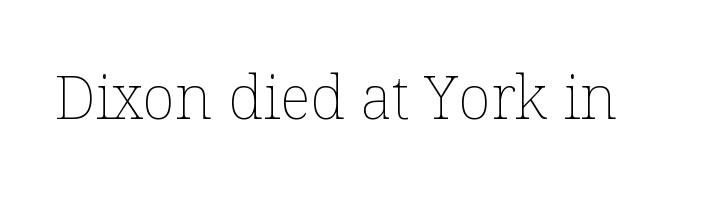
The image shows 61 px thin type, upright; set normal letter spacing, not underlined; low stroke contrast and a medium x-height.
